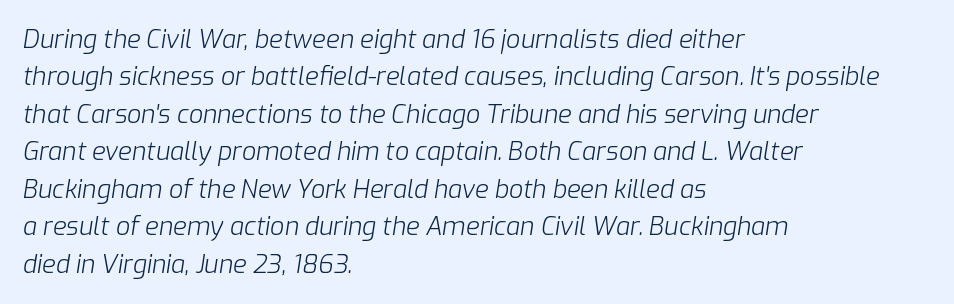
Q: Is the text bold? A: No.
Q: Is the text italic (slanted)? A: Yes, it leans right by about 9 degrees.
Q: Is the text underlined? A: No.
Q: How is the paragraph aligned? A: Left-aligned.
Q: Is the spacing between letters normal or unusually wide? A: Normal.
Q: Is the spacing between lines tight, normal or loose? A: Normal.
